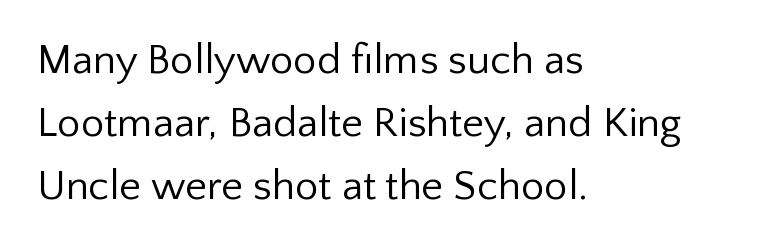
The letterforms sit at book weight or below. The paragraph shown leans on its left margin. Caption: standard tracking, unaltered. Upright lettering throughout. You can tell from the bare stems that sans-serif type was used. Lines of text with bare space underneath.
